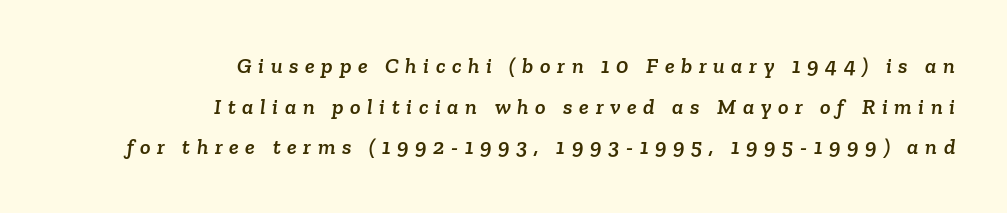
{"underline": "no", "align": "right", "line_spacing_ratio": 1.85, "letter_spacing": "wide", "letter_spacing_em": 0.3, "glyph_px": 22}
